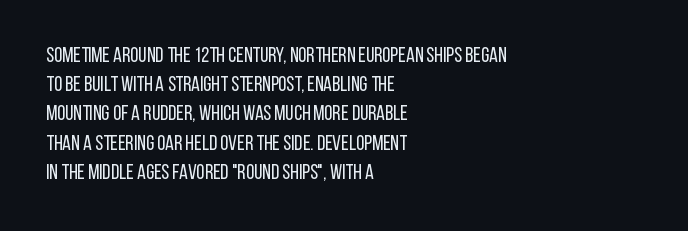
Tracking here is standard; glyphs follow each other at the usual distance. Heft: none added — not bold. These lines are set flush left with a ragged right edge. The letters stand straight up with perfectly vertical stems. Has an underline been added? It has not.
